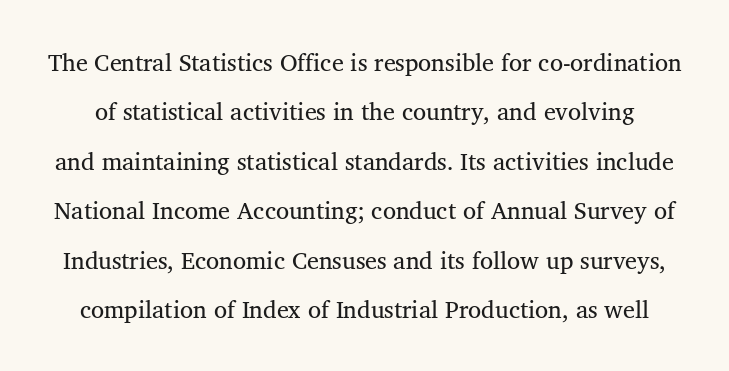
{"bold": "no", "underline": "no", "line_spacing": "loose", "line_spacing_ratio": 2.06, "letter_spacing": "normal", "letter_spacing_em": 0.0, "glyph_px": 24}
